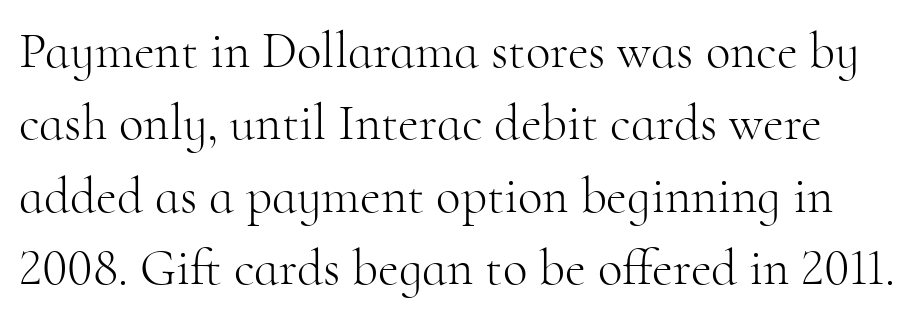
Q: Is the text bold? A: No.
Q: Is the text italic (slanted)? A: No, it is upright.
Q: Is the typeface a serif or a sans-serif typeface? A: Serif.
Q: Is the text underlined? A: No.
Q: Is the spacing between letters normal or unusually wide? A: Normal.
Q: Is the spacing between lines tight, normal or loose? A: Normal.
Q: Width (condensed, normal, or wide)? A: Normal.
Q: Stroke contrast? A: High.
Q: x-height? A: Small.
Q: Monospaced? A: No.
